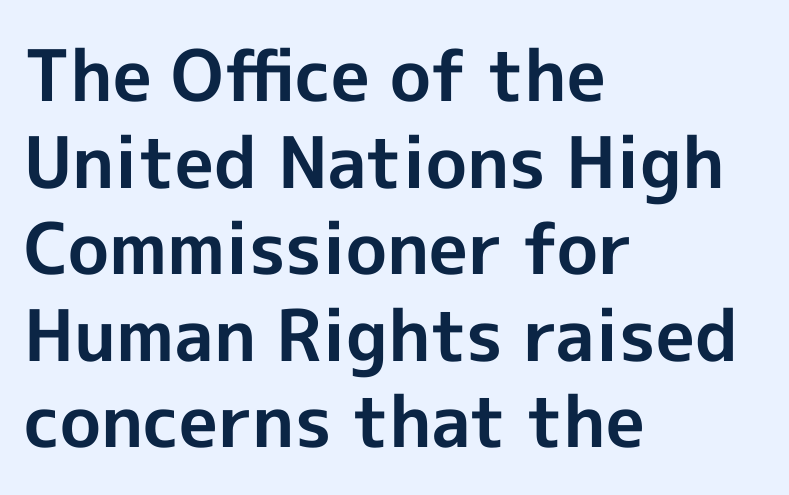
The image shows 71 px bold sans-serif type, upright; set left-aligned, line spacing 1.22x, normal letter spacing, not underlined; a medium x-height.
